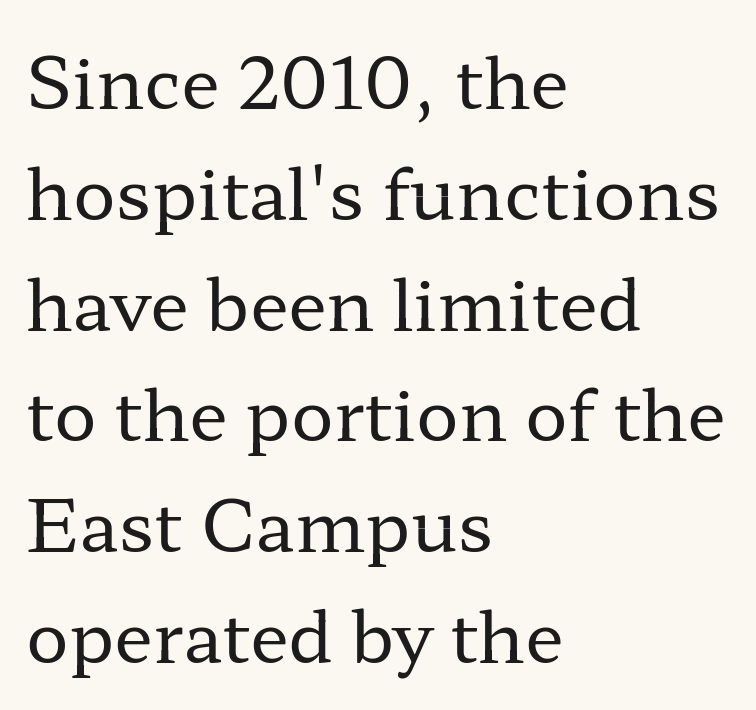
The image shows 71 px regular-weight, wide serif type, upright; set left-aligned, normal line spacing (1.56x), normal letter spacing, not underlined; low stroke contrast and a medium x-height.
